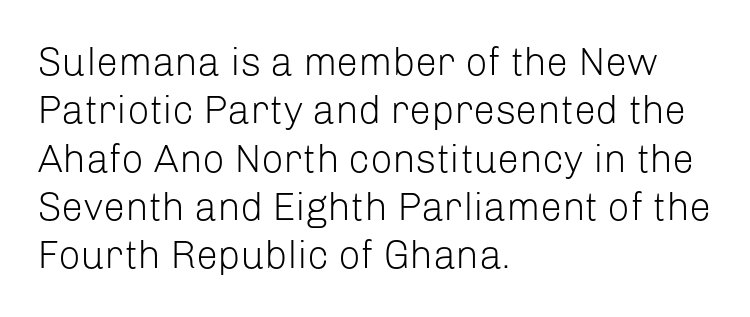
Q: Is the text bold? A: No.
Q: Is the text italic (slanted)? A: No, it is upright.
Q: Is the typeface a serif or a sans-serif typeface? A: Sans-serif.
Q: Is the text underlined? A: No.
Q: How is the paragraph aligned? A: Left-aligned.
Q: Is the spacing between letters normal or unusually wide? A: Normal.
Q: Width (condensed, normal, or wide)? A: Normal.
Q: Stroke contrast? A: Low.
Q: x-height? A: Medium.
Q: Monospaced? A: No.
